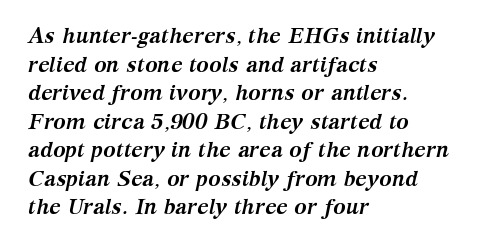
Q: Is the text bold? A: Yes.
Q: Is the text italic (slanted)? A: Yes, it leans right by about 12 degrees.
Q: Is the text underlined? A: No.
Q: How is the paragraph aligned? A: Left-aligned.
Q: Is the spacing between letters normal or unusually wide? A: Normal.
Q: Is the spacing between lines tight, normal or loose? A: Normal.
